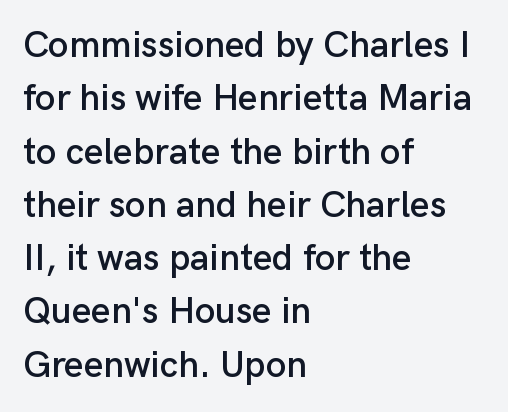
Q: Is the text italic (slanted)? A: No, it is upright.
Q: Is the typeface a serif or a sans-serif typeface? A: Sans-serif.
Q: Is the text underlined? A: No.
Q: How is the paragraph aligned? A: Left-aligned.
Q: Is the spacing between letters normal or unusually wide? A: Normal.
Q: Is the spacing between lines tight, normal or loose? A: Normal.
Q: Width (condensed, normal, or wide)? A: Normal.
Q: Stroke contrast? A: Low.
Q: x-height? A: Medium.
Q: Monospaced? A: No.
